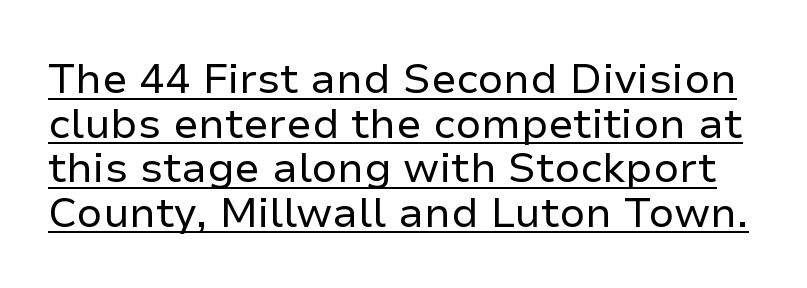
Q: Is the text bold? A: No.
Q: Is the text italic (slanted)? A: No, it is upright.
Q: Is the typeface a serif or a sans-serif typeface? A: Sans-serif.
Q: Is the text underlined? A: Yes.
Q: Is the spacing between letters normal or unusually wide? A: Normal.
Q: Is the spacing between lines tight, normal or loose? A: Tight.
Q: Width (condensed, normal, or wide)? A: Normal.
Q: Stroke contrast? A: Low.
Q: x-height? A: Medium.
Q: Monospaced? A: No.
